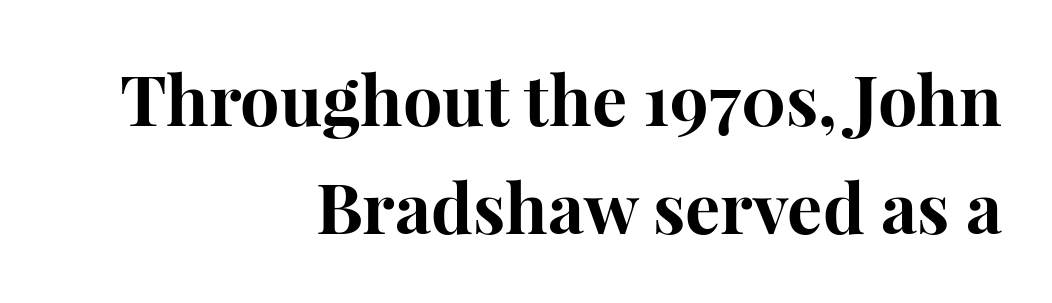
Where is the straight margin? On the right. The block of text has a typical density, with ordinary space between rows. Heavy-handed strokes throughout: this text is bold. Character widths vary here, with narrow letters taking less room than wide ones. Type without underlining.
